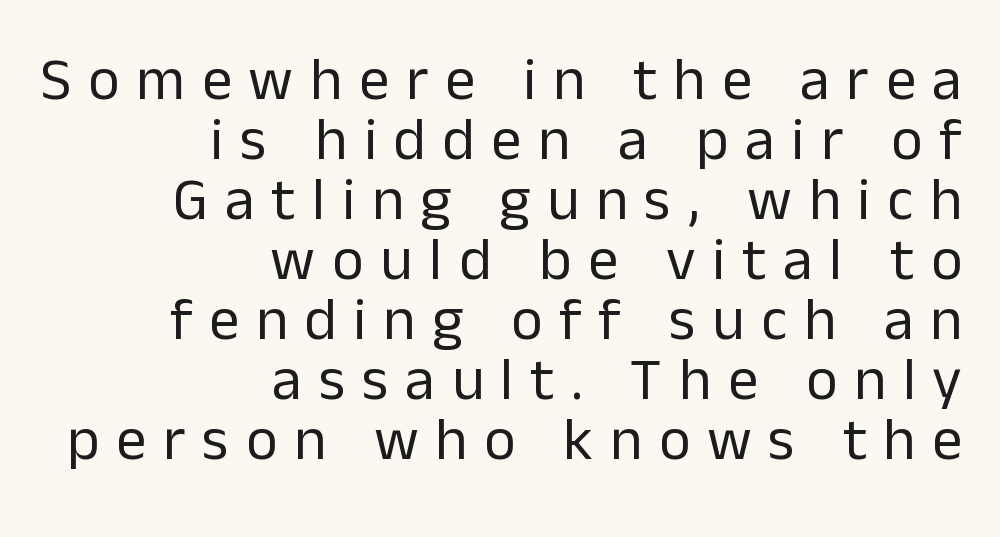
The image shows 60 px regular-weight sans-serif type, upright; set right-aligned, tight line spacing (1.0x), unusually wide letter spacing (+0.28 em), not underlined; low stroke contrast and a medium x-height.
